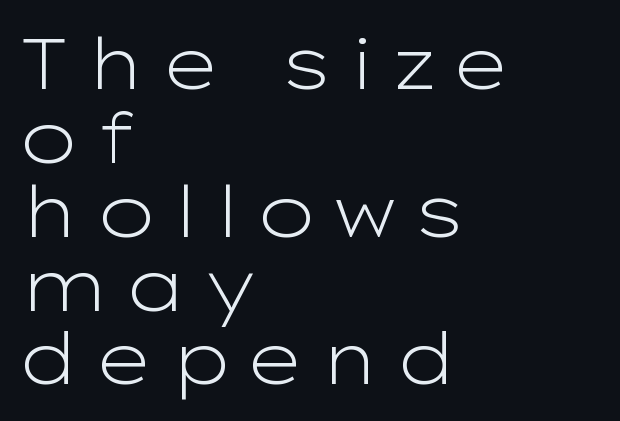
The image shows 71 px light, wide sans-serif type, upright; set left-aligned, tight line spacing (1.04x), unusually wide letter spacing (+0.2 em), not underlined; low stroke contrast and a medium x-height.
